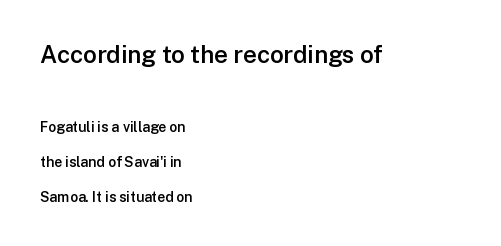
Q: Is the text bold? A: Semi-bold.
Q: Is the text italic (slanted)? A: No, it is upright.
Q: Is the text underlined? A: No.
Q: How is the paragraph aligned? A: Left-aligned.
Q: Is the spacing between letters normal or unusually wide? A: Normal.
Q: Is the spacing between lines tight, normal or loose? A: Loose.
Q: Which block of text is set in a larger size, the first (top) or the second (bottom)? A: The first (top) one.
